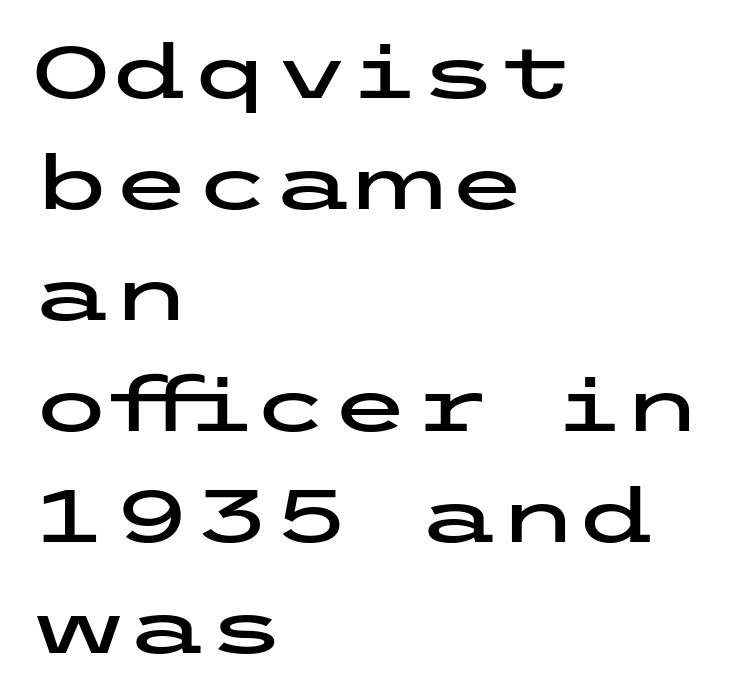
The image shows 73 px wide sans-serif type, upright; set left-aligned, normal line spacing (1.52x), normal letter spacing, not underlined; low stroke contrast and a medium x-height.
